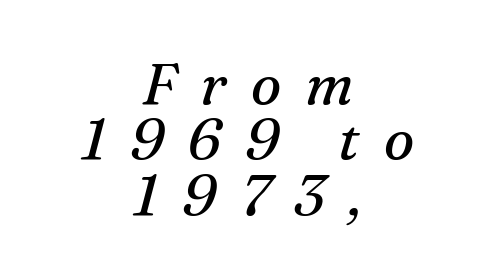
Q: Is the text bold? A: No.
Q: Is the text italic (slanted)? A: Yes, it leans right by about 16 degrees.
Q: Is the typeface a serif or a sans-serif typeface? A: Serif.
Q: Is the text underlined? A: No.
Q: How is the paragraph aligned? A: Centered.
Q: Is the spacing between letters normal or unusually wide? A: Unusually wide.
Q: Is the spacing between lines tight, normal or loose? A: Tight.
Q: Width (condensed, normal, or wide)? A: Normal.
Q: Stroke contrast? A: Medium.
Q: x-height? A: Medium.
Q: Monospaced? A: No.
